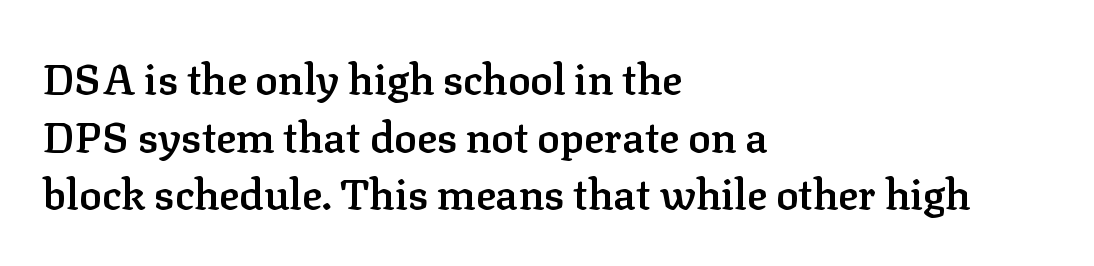
{"serif": "yes", "italic": "no", "bold": "semi", "weight": "semibold", "width": "normal", "stroke_contrast": "low", "x_height": "medium", "monospaced": "no", "underline": "no", "align": "left", "line_spacing": "normal", "line_spacing_ratio": 1.37, "letter_spacing": "normal", "letter_spacing_em": 0.0, "glyph_px": 42}
